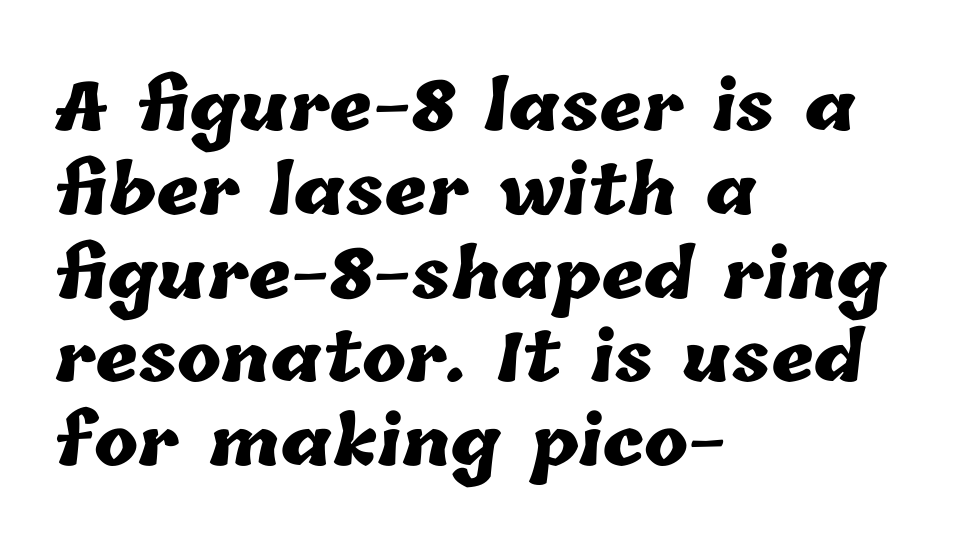
This rendering leaves character spacing at its baseline value. Vertically, the passage feels balanced, rows spaced as you'd expect. This sample has the flowing, uneven cadence of proportional lettering. The paragraph has a hard left edge and a soft right edge. Students, this is bold: see how much ink each stroke carries.
